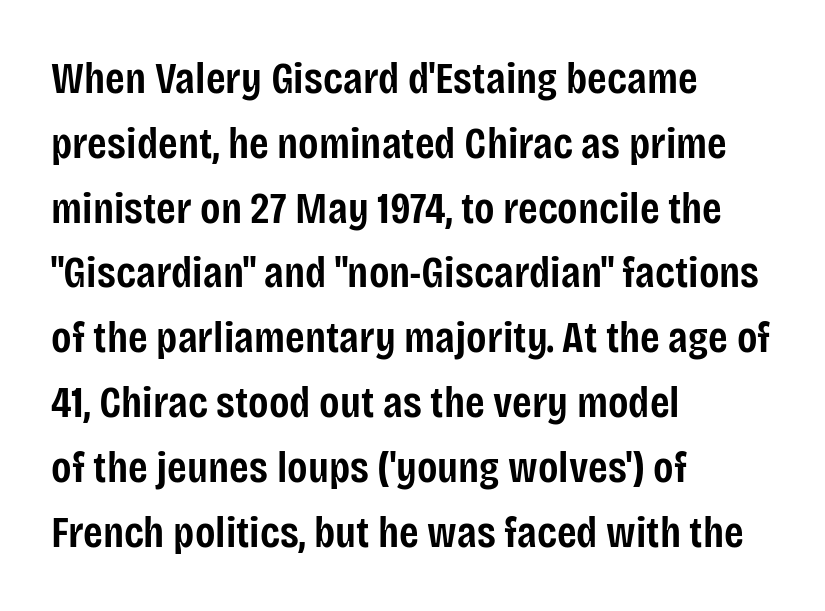
Line beginnings align vertically; line endings do not. Standard letterfit; no display-style spreading of the glyphs. Designer's note — italics off, roman on. Serif or sans? Sans — the stroke terminals are bare. Students, this is semibold: more ink than regular, less than bold.
